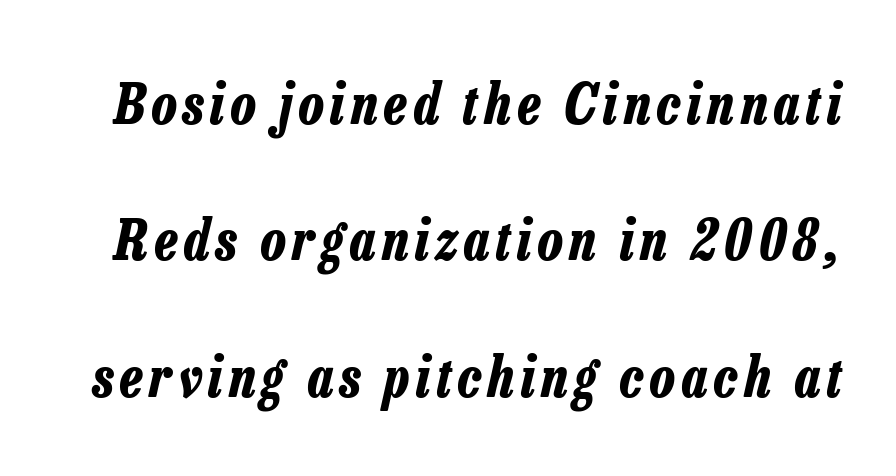
{"italic": "yes", "lean": "right", "slant_degrees": 13, "bold": "yes", "weight": "bold", "width": "condensed", "stroke_contrast": "low", "x_height": "medium", "monospaced": "no", "underline": "no", "line_spacing": "loose", "line_spacing_ratio": 2.48, "glyph_px": 55}
